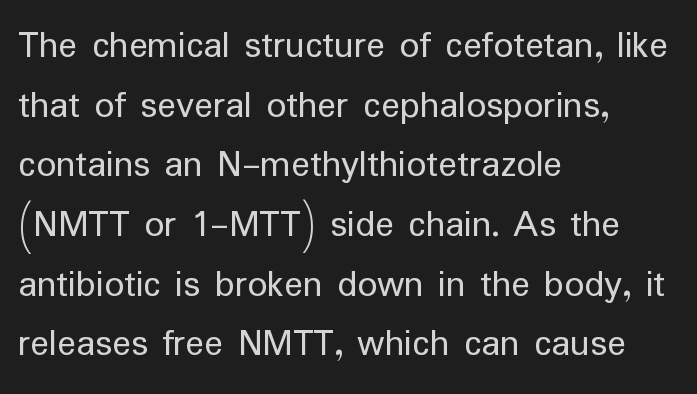
Q: Is the text bold? A: No.
Q: Is the text italic (slanted)? A: No, it is upright.
Q: Is the typeface a serif or a sans-serif typeface? A: Sans-serif.
Q: Is the text underlined? A: No.
Q: How is the paragraph aligned? A: Left-aligned.
Q: Is the spacing between letters normal or unusually wide? A: Normal.
Q: Is the spacing between lines tight, normal or loose? A: Normal.
Q: Width (condensed, normal, or wide)? A: Normal.
Q: Stroke contrast? A: Low.
Q: x-height? A: Medium.
Q: Monospaced? A: No.
